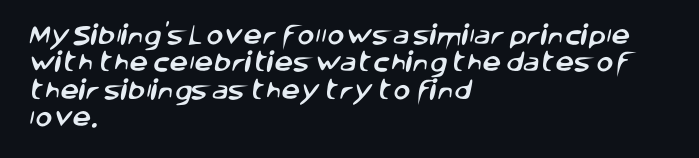
The image shows 21 px text type; set left-aligned, normal line spacing (1.3x), normal letter spacing, not underlined.
